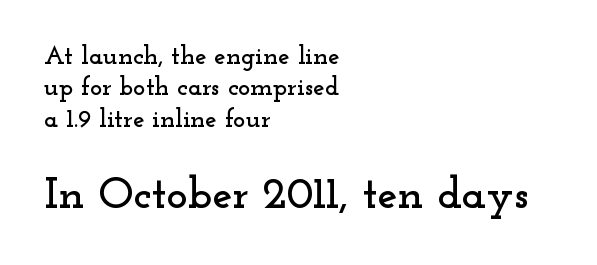
The typeface chosen for these lines features serifs. One-word summary of the alignment: left. Looks like regular typesetting: each glyph gets only the width it needs. Here the second block reads like a headline and the first like body copy.
